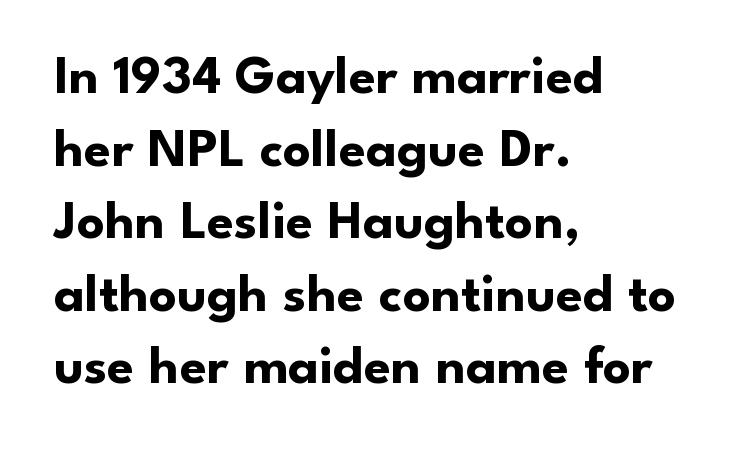
The image shows 55 px bold sans-serif type, upright; set left-aligned, normal line spacing (1.32x), normal letter spacing, not underlined; low stroke contrast and a small x-height.
